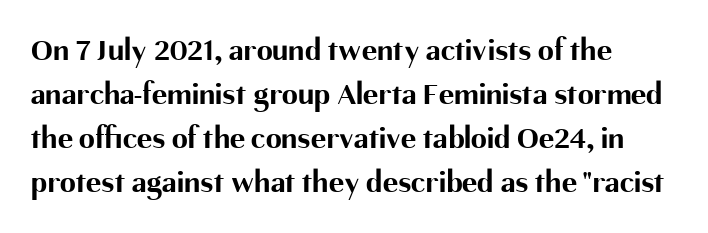
The image shows 32 px bold sans-serif type, upright; set left-aligned, normal line spacing (1.38x), normal letter spacing, not underlined; medium stroke contrast and a medium x-height.
